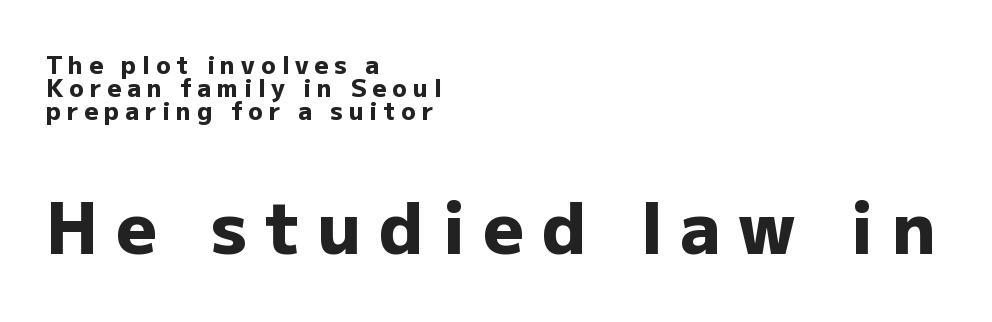
Proportional: the letters do not fall into vertical columns. Caption: upper text group reduced, lower text group enlarged. Line starts are locked; line ends wander. Honestly, the letter spacing is so wide it's the main thing you notice. Words float on clear page, feet unadorned.
